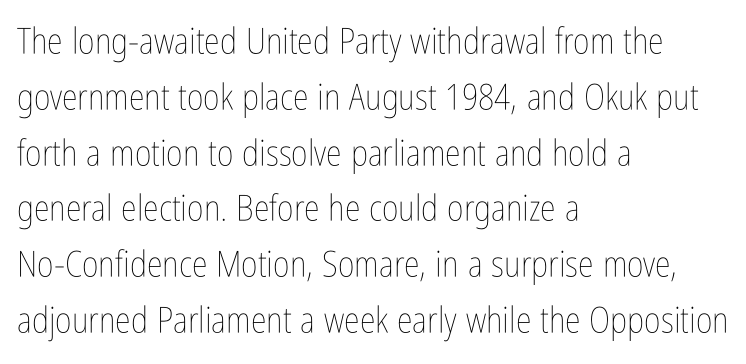
Is this a heavy cut? Hardly; it is regular or lighter. The space beneath each line is pristine and unruled. Line beginnings align vertically; line endings do not. In terms of letterspacing, this is plain default setting. Character widths vary here, with narrow letters taking less room than wide ones.
